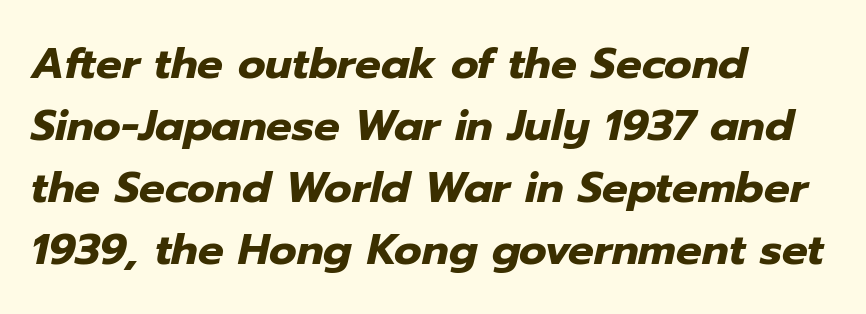
{"italic": "yes", "lean": "right", "slant_degrees": 12, "bold": "yes", "weight": "heavy", "width": "normal", "stroke_contrast": "low", "x_height": "medium", "monospaced": "no", "underline": "no", "align": "left", "line_spacing": "normal", "line_spacing_ratio": 1.44, "letter_spacing": "normal", "letter_spacing_em": 0.0, "glyph_px": 43}
